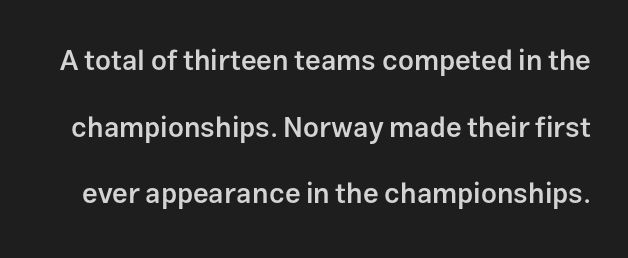
The rendering uses natural spacing where letterforms have individual widths. Every letter is mildly thick-stroked: semibold rather than bold. Words float on clear page, feet unadorned. Tall strokes in this sample are plumb rather than angled. In terms of letterspacing, this is plain default setting. Notice the wide empty band between every row — that's loose leading.
